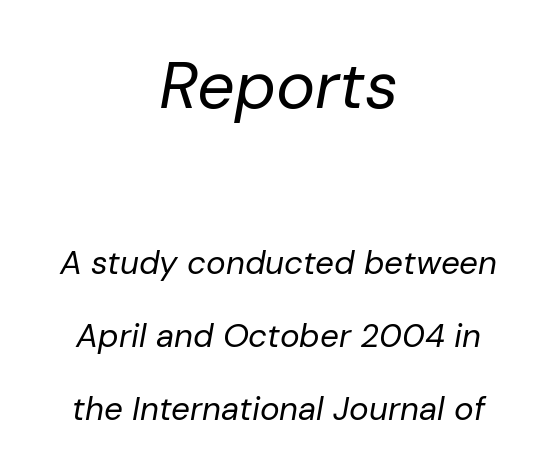
The setting favours the middle, as headings and verse often do. There's an unmistakable incline to the writing here. The space directly below the letters is spotless. Note the varied advance widths — an 'i' is clearly narrower than an 'm'. Standard letterfit; no display-style spreading of the glyphs. Horizontal bands of white between lines are thick stripes.
